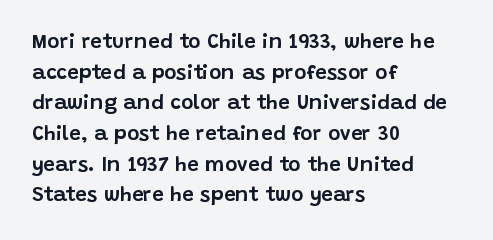
The image shows 21 px text type, upright; set left-aligned, normal line spacing (1.46x), normal letter spacing, not underlined.
